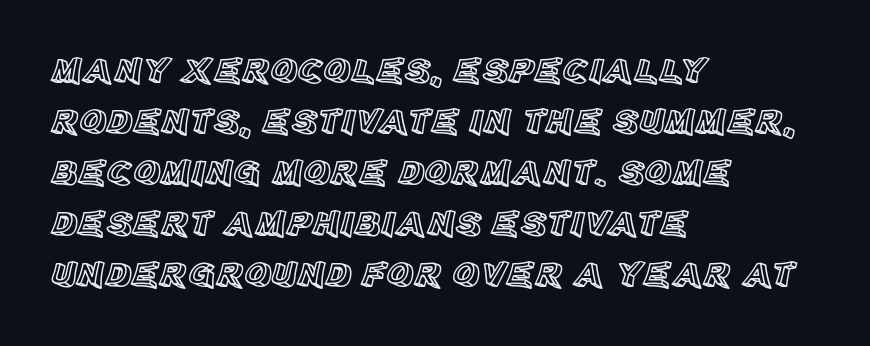
The image shows 37 px text type; set left-aligned, normal line spacing (1.38x), normal letter spacing, not underlined; a large x-height.
